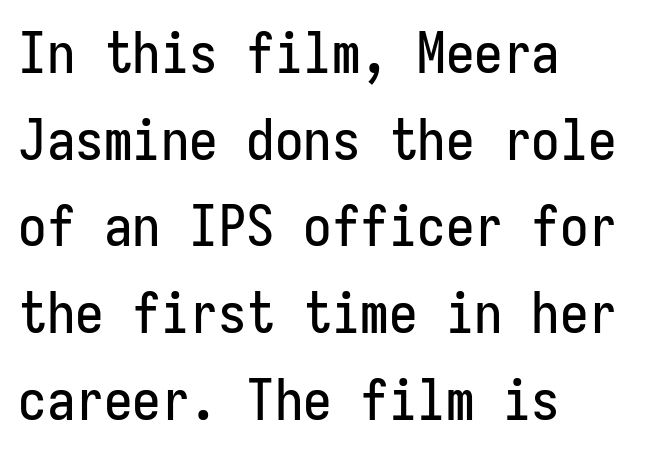
The image shows 57 px condensed sans-serif type, upright, monospaced; set left-aligned, normal line spacing (1.52x), normal letter spacing, not underlined; low stroke contrast and a medium x-height.
